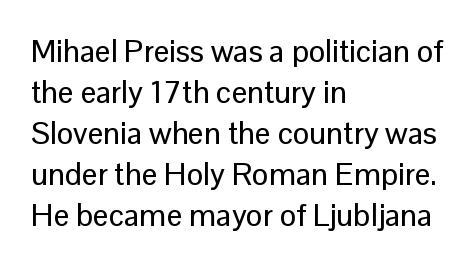
{"serif": "no", "italic": "no", "width": "normal", "stroke_contrast": "low", "x_height": "medium", "monospaced": "no", "underline": "no", "align": "left", "line_spacing": "normal", "line_spacing_ratio": 1.32, "letter_spacing": "normal", "letter_spacing_em": 0.0, "glyph_px": 31}
